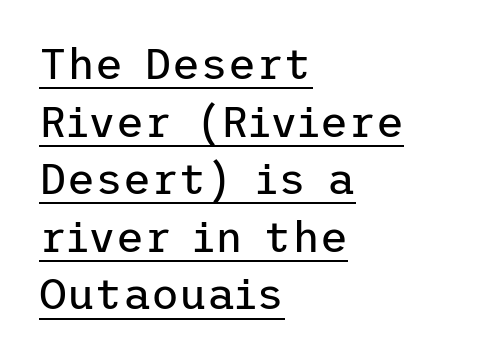
Every character sits straight up, as roman type does. Caption: lettering with a line underneath. Leftover space on each line is placed entirely after the last word. The letters sit at their default tracking, neither squeezed nor spread.
